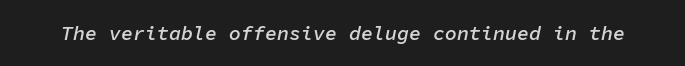
The image shows 20 px text type, italic (leaning right); set normal letter spacing, not underlined.
